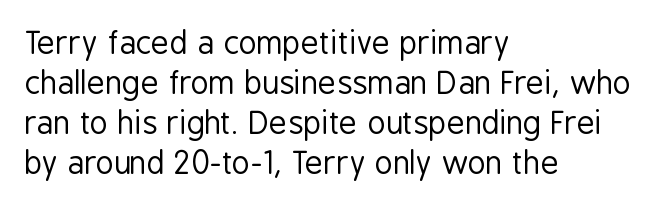
The image shows 31 px regular-weight, condensed sans-serif type, upright; set left-aligned, normal line spacing (1.29x), normal letter spacing, not underlined; low stroke contrast and a medium x-height.
